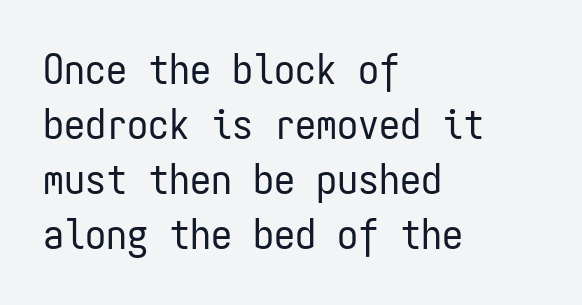
The image shows 42 px regular-weight, condensed sans-serif type, upright, monospaced; set left-aligned, normal line spacing (1.31x), normal letter spacing, not underlined; low stroke contrast and a medium x-height.
